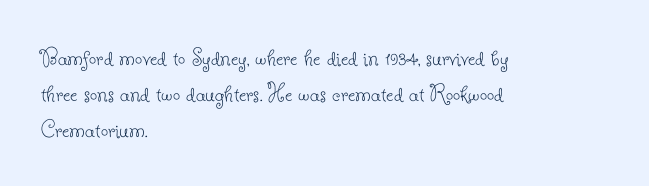
{"italic": "no", "bold": "no", "underline": "no", "align": "left", "line_spacing": "normal", "line_spacing_ratio": 1.38, "letter_spacing": "normal", "letter_spacing_em": 0.0, "glyph_px": 26}
